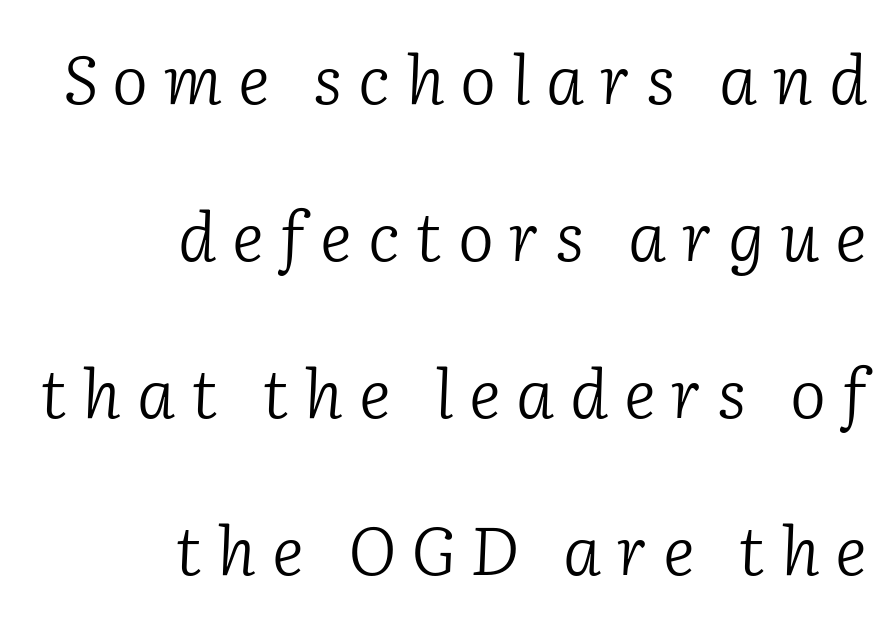
Q: Is the text bold? A: No.
Q: Is the text italic (slanted)? A: Yes, it leans right by about 2 degrees.
Q: Is the typeface a serif or a sans-serif typeface? A: Serif.
Q: Is the text underlined? A: No.
Q: How is the paragraph aligned? A: Right-aligned.
Q: Is the spacing between letters normal or unusually wide? A: Unusually wide.
Q: Is the spacing between lines tight, normal or loose? A: Loose.
Q: Width (condensed, normal, or wide)? A: Normal.
Q: Stroke contrast? A: Low.
Q: x-height? A: Medium.
Q: Monospaced? A: No.
